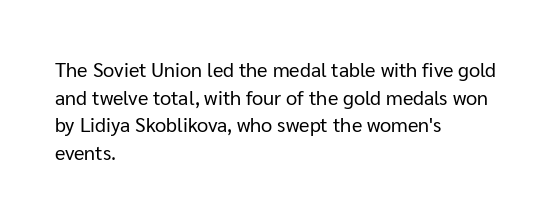
{"italic": "no", "bold": "no", "underline": "no", "align": "left", "line_spacing": "normal", "line_spacing_ratio": 1.38, "letter_spacing": "normal", "letter_spacing_em": 0.0, "glyph_px": 20}
